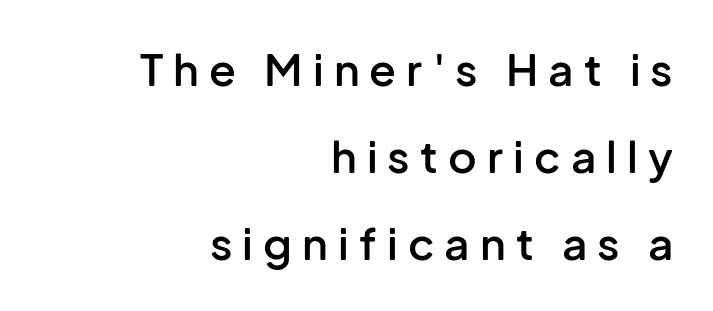
The rendering uses natural spacing where letterforms have individual widths. If you drew a ruler down the right edge, every line would touch it. This is roman type, the default non-slanted kind. Look at the bottom of the vertical strokes: they stop flat, with no serifs.
